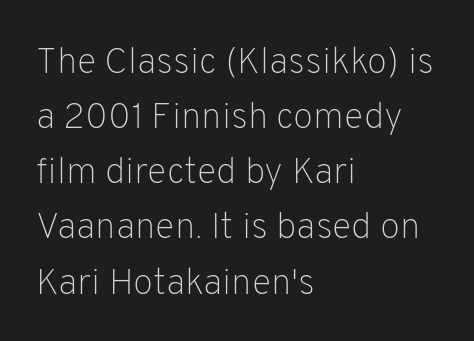
{"serif": "no", "italic": "no", "bold": "no", "weight": "light", "width": "normal", "stroke_contrast": "low", "x_height": "medium", "monospaced": "no", "underline": "no", "align": "left", "line_spacing": "normal", "line_spacing_ratio": 1.49, "letter_spacing": "normal", "letter_spacing_em": 0.0, "glyph_px": 37}
